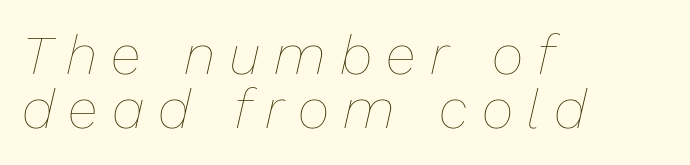
The image shows 55 px thin type, italic (leaning right); set left-aligned, tight line spacing (0.99x), unusually wide letter spacing (+0.26 em), not underlined; low stroke contrast and a medium x-height.
